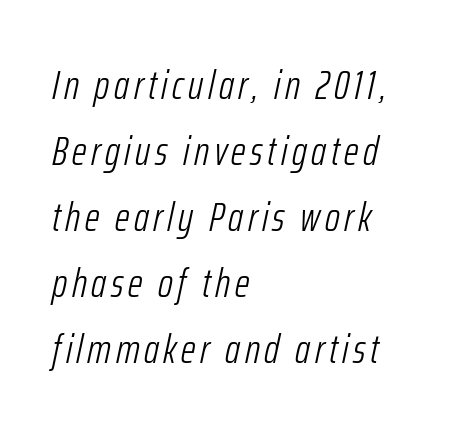
Q: Is the text bold? A: No.
Q: Is the text italic (slanted)? A: Yes, it leans right by about 12 degrees.
Q: Is the text underlined? A: No.
Q: How is the paragraph aligned? A: Left-aligned.
Q: Is the spacing between lines tight, normal or loose? A: Normal.
Q: Width (condensed, normal, or wide)? A: Condensed.
Q: Stroke contrast? A: Low.
Q: x-height? A: Medium.
Q: Monospaced? A: No.
